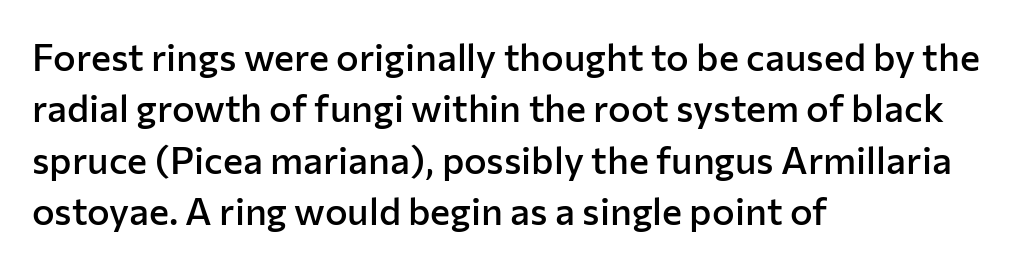
{"serif": "no", "italic": "no", "bold": "semi", "weight": "semibold", "width": "normal", "stroke_contrast": "low", "x_height": "medium", "monospaced": "no", "underline": "no", "align": "left", "line_spacing": "normal", "line_spacing_ratio": 1.35, "letter_spacing": "normal", "letter_spacing_em": 0.0, "glyph_px": 38}
